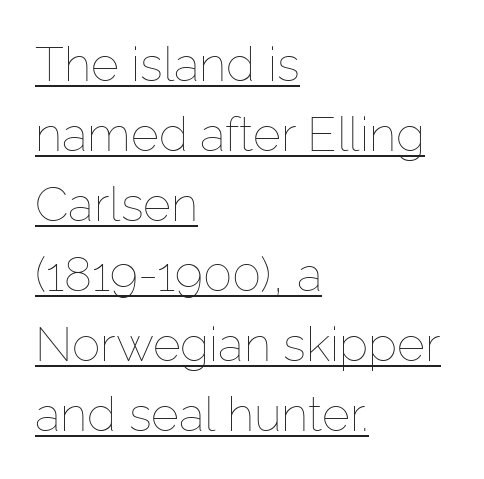
Here the designer chose a conventional face with non-uniform glyph widths. Whoever set this chose a conventional vertical rhythm. No letter is thick-stroked: the sample isn't bold. Italic: no, the glyphs are upright roman.
